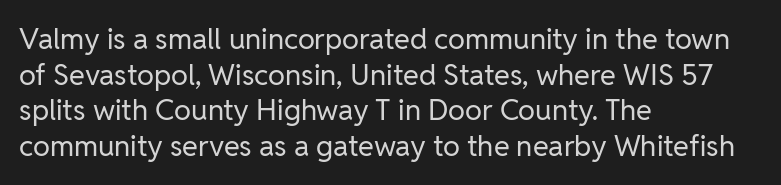
{"serif": "no", "italic": "no", "bold": "no", "weight": "regular", "width": "normal", "stroke_contrast": "low", "x_height": "medium", "monospaced": "no", "underline": "no", "align": "left", "line_spacing_ratio": 1.23, "letter_spacing": "normal", "letter_spacing_em": 0.0, "glyph_px": 29}
